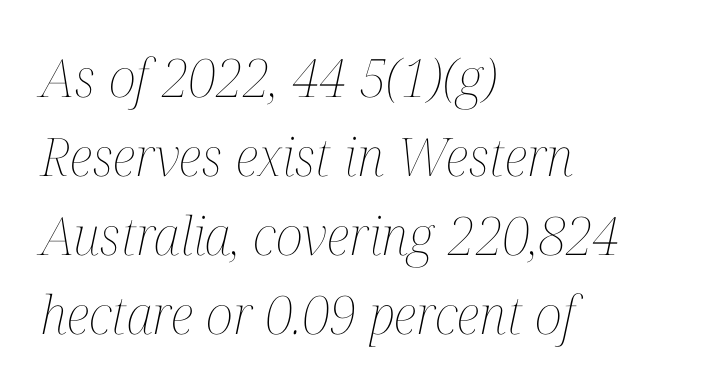
Q: Is the text bold? A: No.
Q: Is the text italic (slanted)? A: Yes, it leans right by about 12 degrees.
Q: Is the text underlined? A: No.
Q: How is the paragraph aligned? A: Left-aligned.
Q: Is the spacing between letters normal or unusually wide? A: Normal.
Q: Is the spacing between lines tight, normal or loose? A: Normal.
Q: Width (condensed, normal, or wide)? A: Condensed.
Q: Stroke contrast? A: Medium.
Q: x-height? A: Medium.
Q: Monospaced? A: No.
